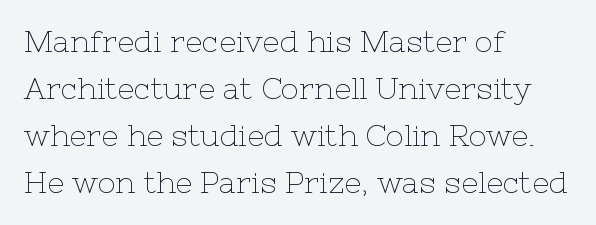
Q: Is the text bold? A: No.
Q: Is the text italic (slanted)? A: No, it is upright.
Q: Is the typeface a serif or a sans-serif typeface? A: Serif.
Q: Is the text underlined? A: No.
Q: How is the paragraph aligned? A: Left-aligned.
Q: Is the spacing between letters normal or unusually wide? A: Normal.
Q: Is the spacing between lines tight, normal or loose? A: Normal.
Q: Width (condensed, normal, or wide)? A: Normal.
Q: Stroke contrast? A: Low.
Q: x-height? A: Medium.
Q: Monospaced? A: No.
